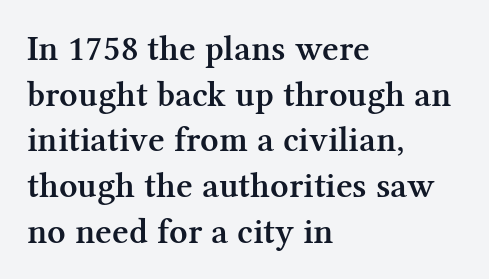
Q: Is the text bold? A: Semi-bold.
Q: Is the text italic (slanted)? A: No, it is upright.
Q: Is the typeface a serif or a sans-serif typeface? A: Serif.
Q: Is the text underlined? A: No.
Q: How is the paragraph aligned? A: Left-aligned.
Q: Is the spacing between letters normal or unusually wide? A: Normal.
Q: Is the spacing between lines tight, normal or loose? A: Normal.
Q: Width (condensed, normal, or wide)? A: Normal.
Q: Stroke contrast? A: Medium.
Q: x-height? A: Medium.
Q: Monospaced? A: No.
